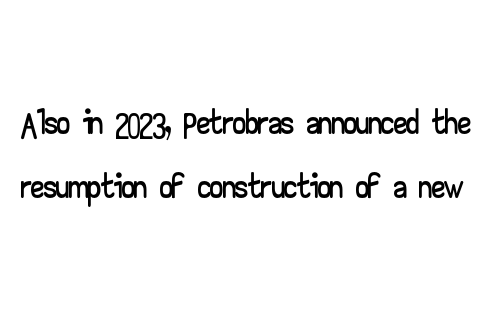
{"serif": "no", "italic": "no", "width": "wide", "stroke_contrast": "low", "x_height": "small", "monospaced": "no", "underline": "no", "line_spacing_ratio": 1.23, "letter_spacing": "normal", "letter_spacing_em": 0.0, "glyph_px": 52}
